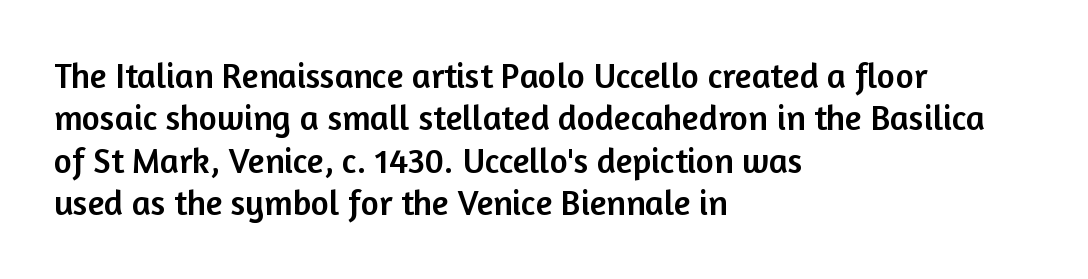
The image shows 35 px sans-serif type, upright; set left-aligned, line spacing 1.21x, normal letter spacing, not underlined; low stroke contrast and a medium x-height.
